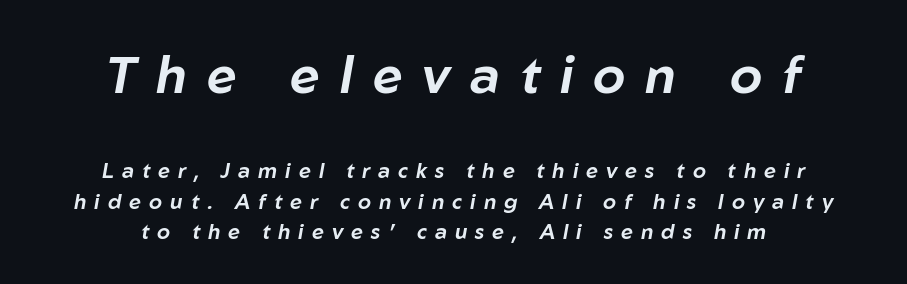
The font's italic variant was chosen for this text. Check the space under the baseline: it is left empty. This sample is center-justified, so both line endings float freely. Character widths vary here, with narrow letters taking less room than wide ones. Normally led — the rows are evenly, conventionally spaced.
